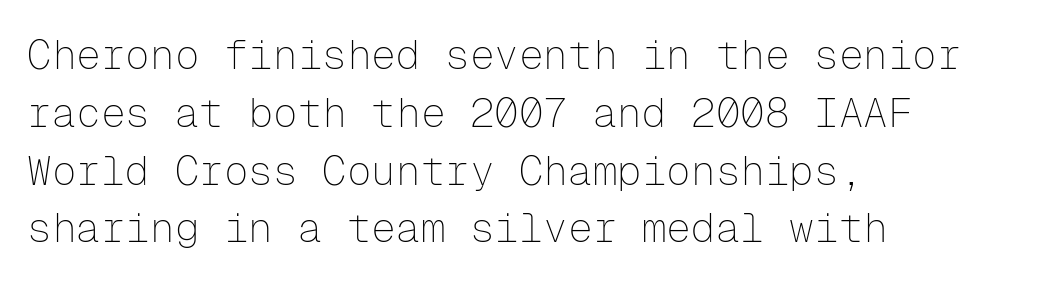
One-word summary of the alignment: left. The typeface has the unassuming heft of standard copy or less. Characters follow at the spacing the type designer built in. The vertical gap from one line to the next is medium. You can tell it's not italic because the verticals are truly vertical.
